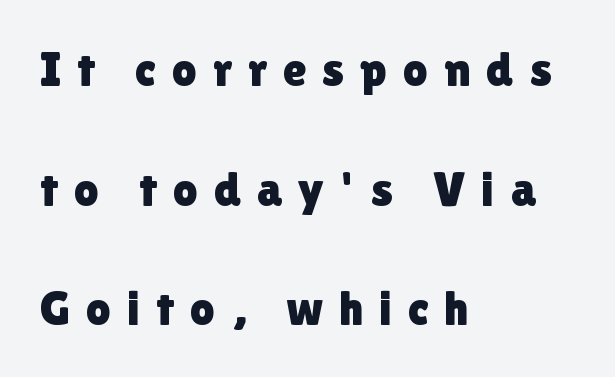
Q: Is the text italic (slanted)? A: No, it is upright.
Q: Is the typeface a serif or a sans-serif typeface? A: Sans-serif.
Q: Is the text underlined? A: No.
Q: How is the paragraph aligned? A: Left-aligned.
Q: Is the spacing between letters normal or unusually wide? A: Unusually wide.
Q: Is the spacing between lines tight, normal or loose? A: Loose.
Q: Width (condensed, normal, or wide)? A: Normal.
Q: x-height? A: Medium.
Q: Monospaced? A: No.
